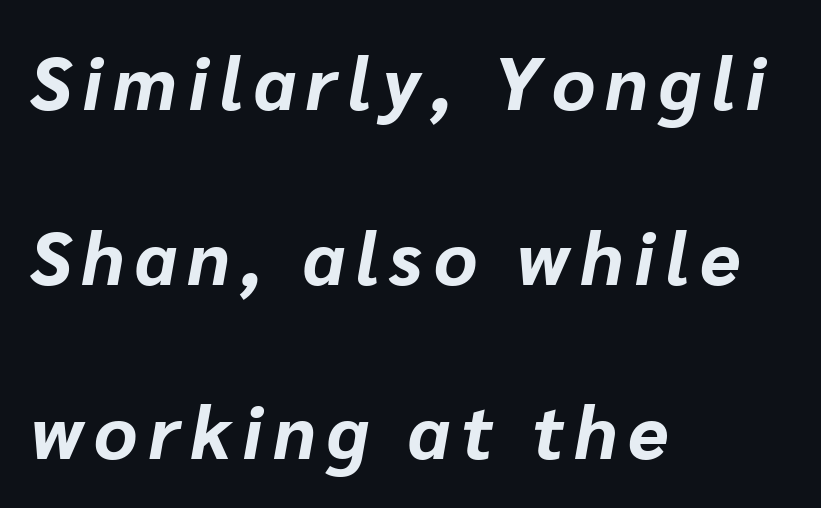
Quick note: italic. The typesetter chose a ragged-right arrangement here. This block would shrink considerably if given ordinary leading; it's expanded now. Letters rest on an invisible, unmarked baseline. Do the characters align in a grid? No, the font is proportional.
